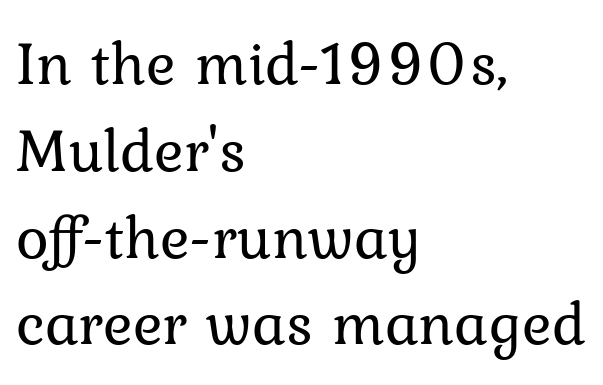
{"serif": "yes", "italic": "no", "bold": "no", "weight": "regular", "width": "normal", "stroke_contrast": "low", "x_height": "medium", "monospaced": "no", "underline": "no", "align": "left", "line_spacing": "normal", "line_spacing_ratio": 1.4, "letter_spacing": "normal", "letter_spacing_em": 0.0, "glyph_px": 62}
